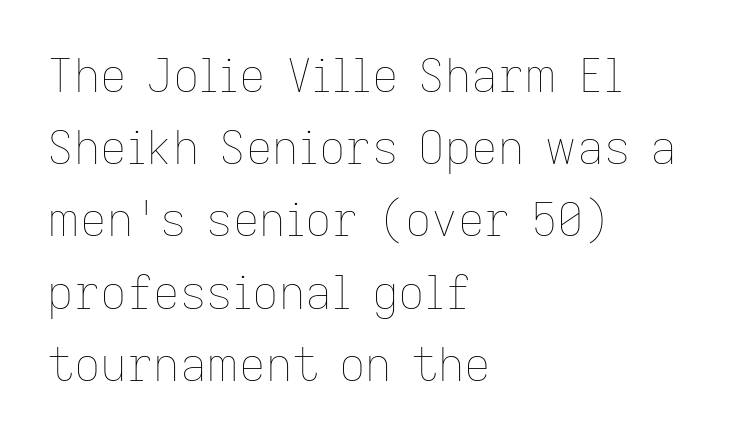
Q: Is the text bold? A: No.
Q: Is the text italic (slanted)? A: No, it is upright.
Q: Is the text underlined? A: No.
Q: How is the paragraph aligned? A: Left-aligned.
Q: Is the spacing between letters normal or unusually wide? A: Normal.
Q: Is the spacing between lines tight, normal or loose? A: Normal.
Q: Width (condensed, normal, or wide)? A: Normal.
Q: Stroke contrast? A: Low.
Q: x-height? A: Medium.
Q: Monospaced? A: No.
